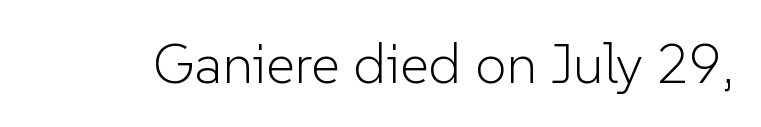
Each letter keeps its own natural width here, so spacing adapts to shape. Type style note: lacks serifs. Designer's note — italics off, roman on. This rendering leaves character spacing at its baseline value. The letters look calm and open, with moderate or lighter stems.
